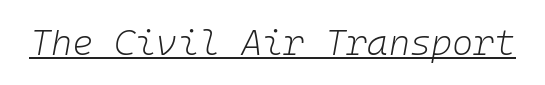
Spacing between characters is what you'd get straight out of the box. No extra ink here — the face is not bold. Designer's note — italics engaged. This rendering features underlined lettering. Looks like terminal output: every glyph gets an equal slot.
